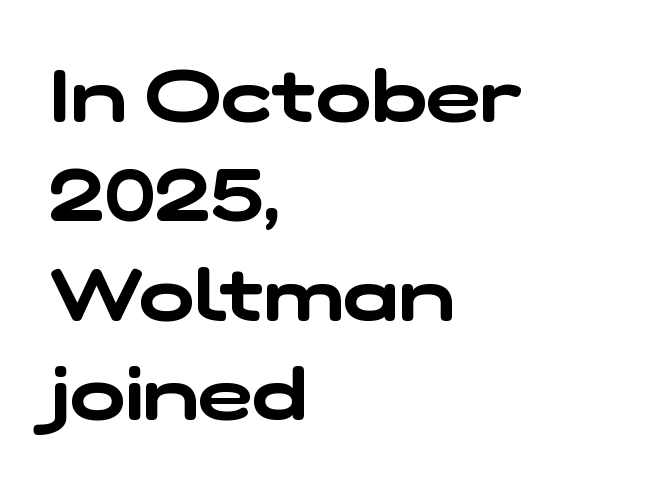
Nobody touched the tracking dial on this one. Teacher's note: observe the even left margin — that is flush-left alignment. Here the designer chose a conventional face with non-uniform glyph widths. The rendering shows plain stroke endings on the letterforms — a sans-serif design. Descender tails drop into unmarked territory. The vertical gap from one line to the next is medium.
